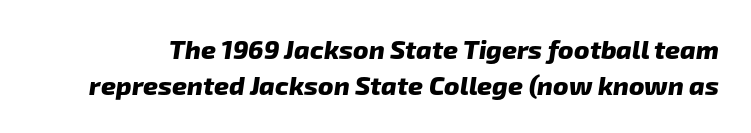
The image shows 26 px bold type; set normal line spacing (1.4x), normal letter spacing, not underlined.
